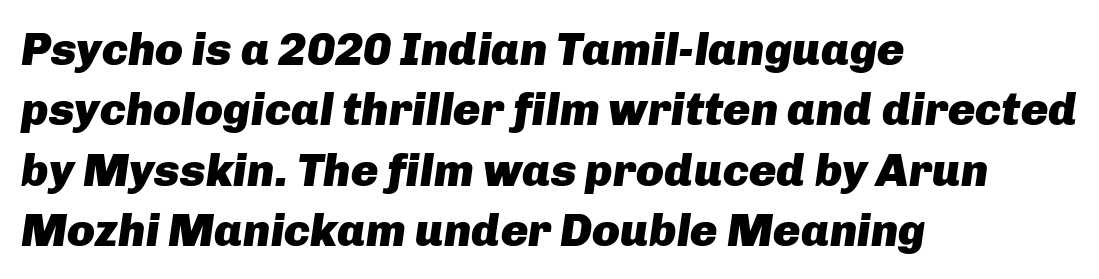
{"italic": "yes", "lean": "right", "slant_degrees": 8, "bold": "yes", "weight": "heavy", "width": "normal", "stroke_contrast": "low", "x_height": "medium", "monospaced": "no", "underline": "no", "align": "left", "line_spacing": "normal", "line_spacing_ratio": 1.31, "letter_spacing": "normal", "letter_spacing_em": 0.0, "glyph_px": 46}
